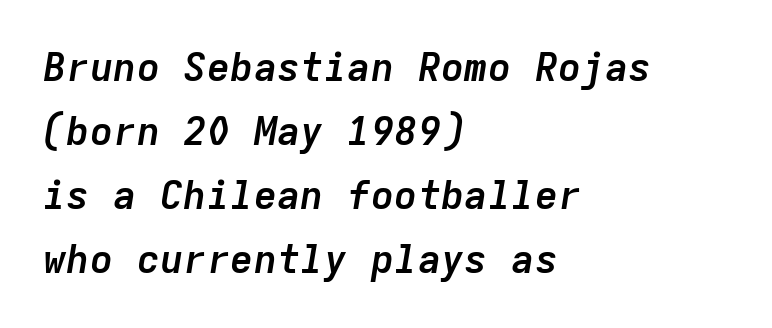
The image shows 39 px semibold type, italic (leaning right), monospaced; set left-aligned, normal line spacing (1.64x), normal letter spacing, not underlined; low stroke contrast and a medium x-height.
